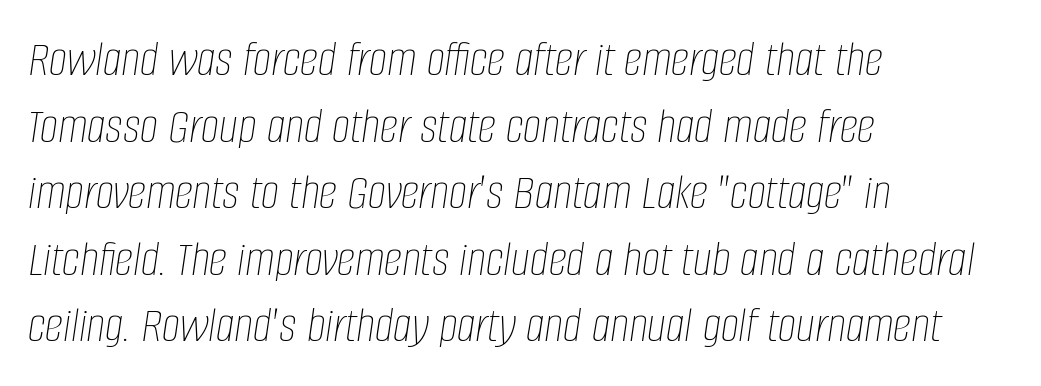
{"italic": "yes", "lean": "right", "slant_degrees": 8, "bold": "no", "weight": "thin", "width": "condensed", "stroke_contrast": "low", "x_height": "large", "monospaced": "no", "underline": "no", "align": "left", "line_spacing": "normal", "line_spacing_ratio": 1.28, "letter_spacing": "normal", "letter_spacing_em": 0.0, "glyph_px": 52}
